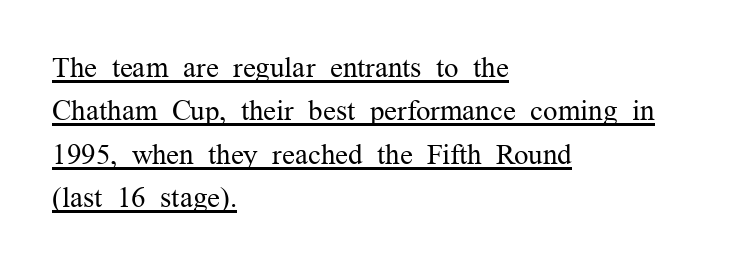
Vertical strokes here are truly vertical. This sample is left-justified, so line endings fall wherever the words run out. Summary of vertical rhythm: regular, with standard interline spacing. The rendering uses natural spacing where letterforms have individual widths.
